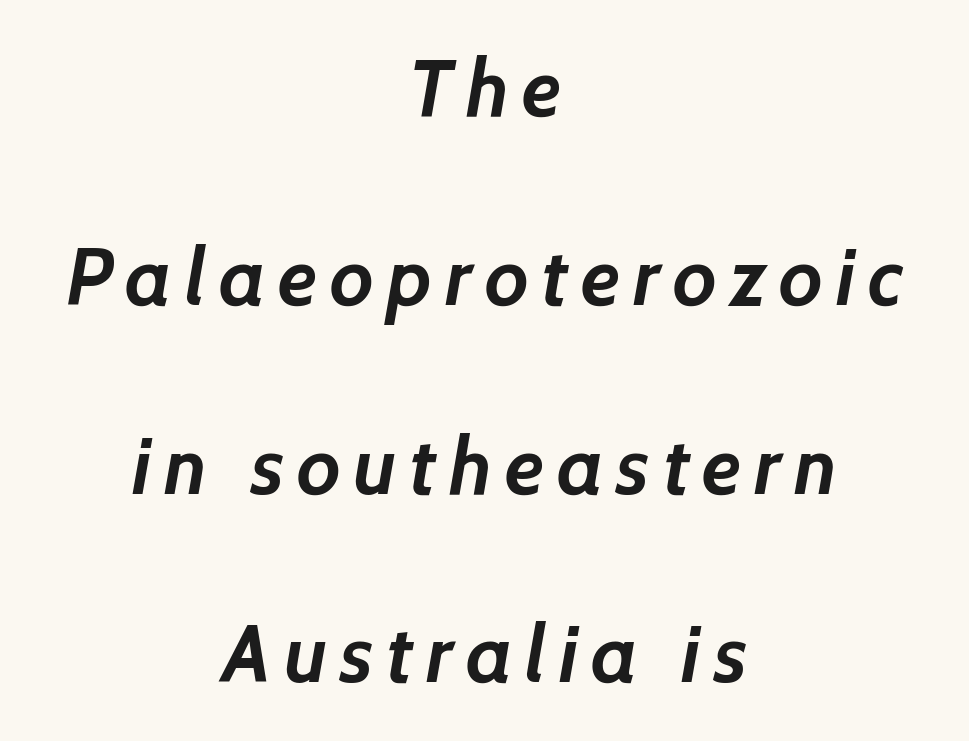
The image shows 80 px semibold sans-serif type; set centered, loose line spacing (2.36x), not underlined; low stroke contrast and a medium x-height.
